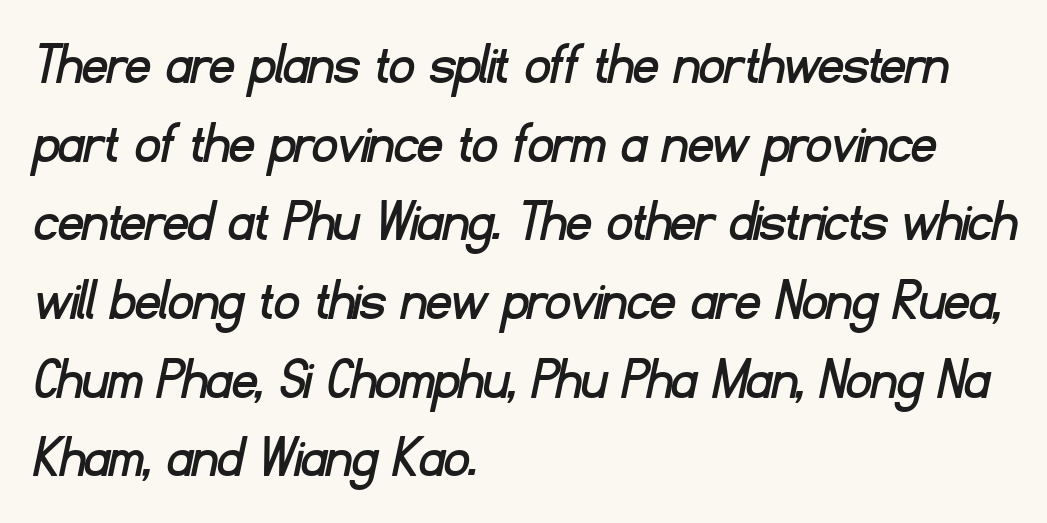
Q: Is the typeface a serif or a sans-serif typeface? A: Sans-serif.
Q: Is the text underlined? A: No.
Q: How is the paragraph aligned? A: Left-aligned.
Q: Is the spacing between letters normal or unusually wide? A: Normal.
Q: Is the spacing between lines tight, normal or loose? A: Normal.
Q: Width (condensed, normal, or wide)? A: Normal.
Q: Stroke contrast? A: Low.
Q: x-height? A: Small.
Q: Monospaced? A: No.
